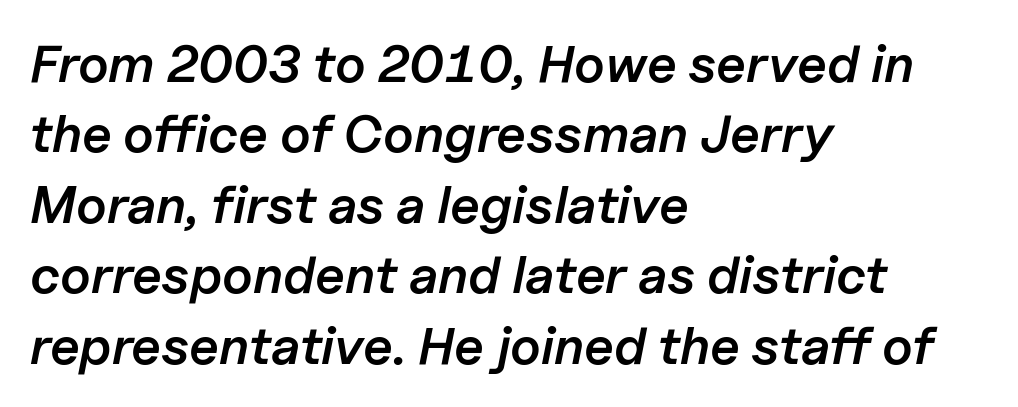
Students, note that the glyphs here touch the page at normal intervals. Character widths vary here, with narrow letters taking less room than wide ones. Heft: intermediate — a semibold. The setting favours the left margin, as ordinary paragraphs usually do. This sample uses an oblique cut, with every glyph tilted off the vertical.
